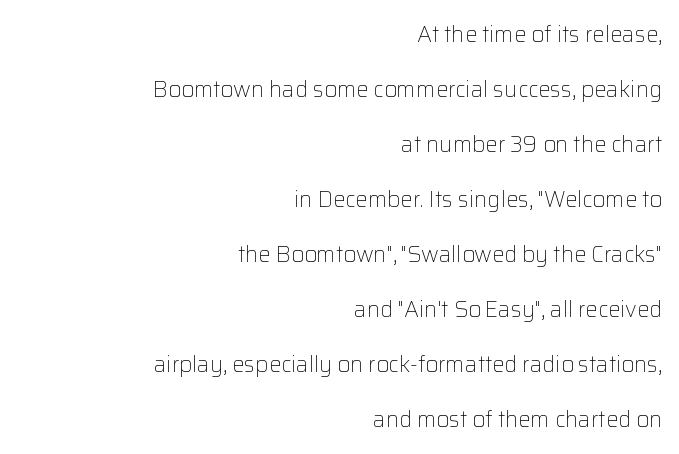
The passage is arranged like a letterhead date or caption credit — flush right. Reading down the column, the eye jumps a long way to each next line. Ordinary non-slanted type is in use. Default kerning and tracking; the words read as compact shapes.
